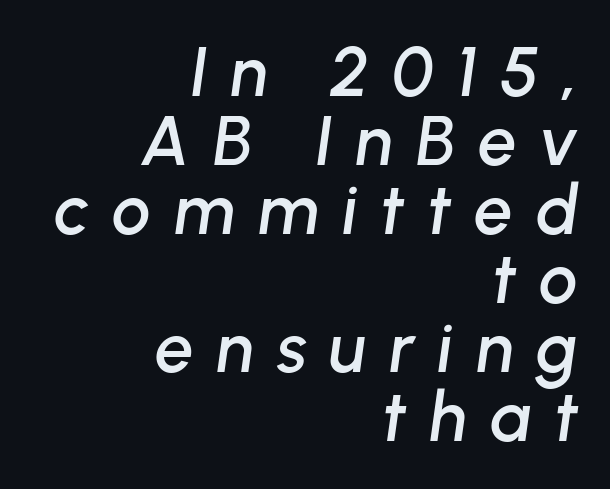
{"italic": "yes", "lean": "right", "slant_degrees": 8, "width": "normal", "stroke_contrast": "low", "x_height": "medium", "monospaced": "no", "underline": "no", "align": "right", "line_spacing": "tight", "line_spacing_ratio": 1.0, "letter_spacing": "wide", "letter_spacing_em": 0.33, "glyph_px": 69}
